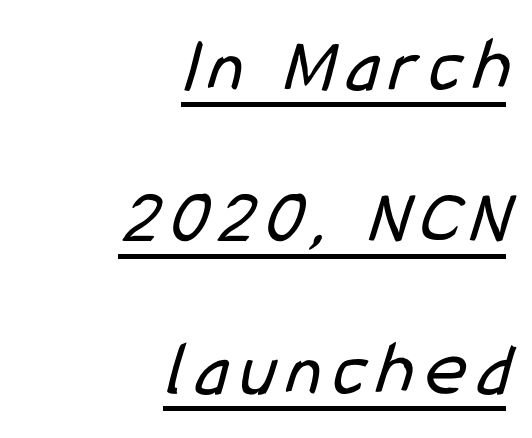
The passage shown is underscored from start to finish. The letters advance in unequal steps, a hallmark of proportional type. Stroke terminals: plain, sans-serif. The ragged edge is on the left, which tells us the setting is flush right. This block would shrink considerably if given ordinary leading; it's expanded now. Weight: regular or lighter.
